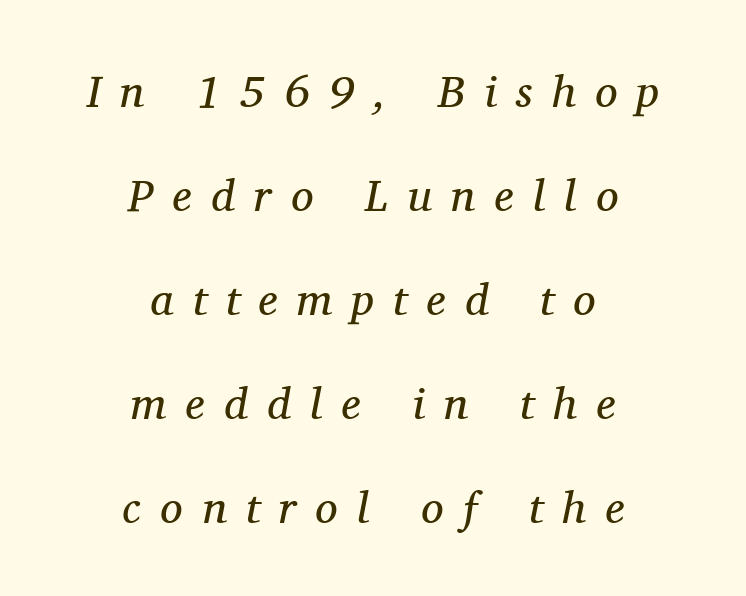
The image shows 45 px regular-weight serif type, italic (leaning right); set centered, loose line spacing (2.31x), unusually wide letter spacing (+0.43 em), not underlined; medium stroke contrast and a medium x-height.
